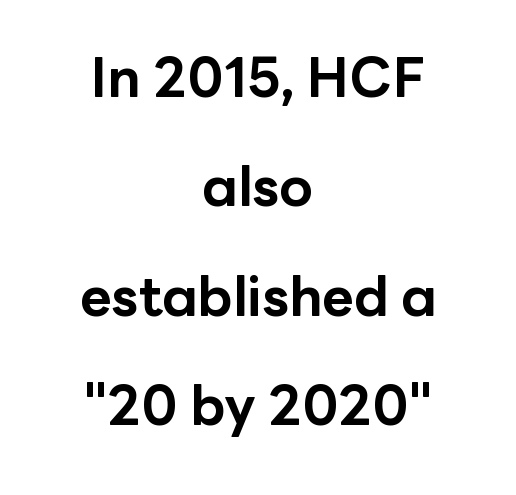
Q: Is the text bold? A: Yes.
Q: Is the text italic (slanted)? A: No, it is upright.
Q: Is the typeface a serif or a sans-serif typeface? A: Sans-serif.
Q: Is the text underlined? A: No.
Q: How is the paragraph aligned? A: Centered.
Q: Is the spacing between letters normal or unusually wide? A: Normal.
Q: Is the spacing between lines tight, normal or loose? A: Loose.
Q: Width (condensed, normal, or wide)? A: Normal.
Q: Stroke contrast? A: Low.
Q: x-height? A: Medium.
Q: Monospaced? A: No.
